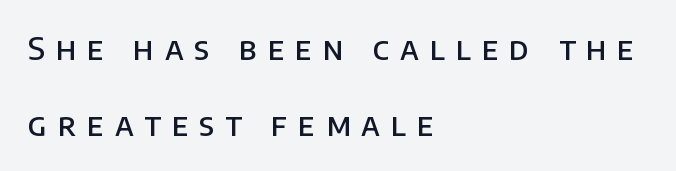
{"serif": "no", "italic": "no", "bold": "semi", "weight": "semibold", "width": "normal", "stroke_contrast": "low", "x_height": "large", "monospaced": "no", "underline": "no", "align": "left", "line_spacing": "loose", "line_spacing_ratio": 2.45, "letter_spacing": "wide", "letter_spacing_em": 0.35, "glyph_px": 31}
